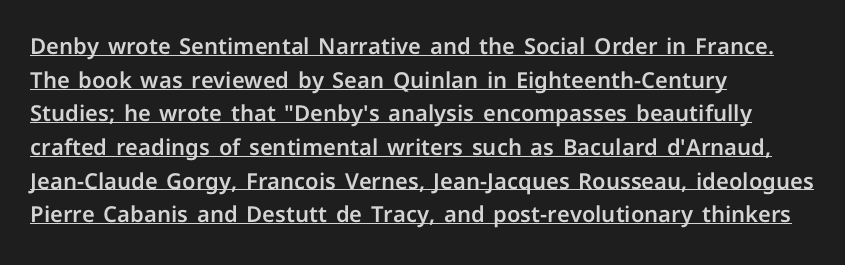
{"italic": "no", "underline": "yes", "align": "left", "line_spacing": "normal", "line_spacing_ratio": 1.53, "letter_spacing": "normal", "letter_spacing_em": 0.0, "glyph_px": 22}
